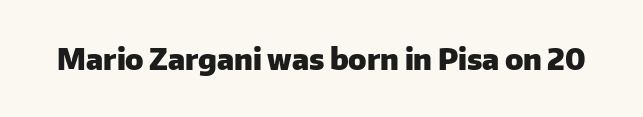
{"serif": "no", "italic": "no", "bold": "yes", "weight": "heavy", "width": "normal", "stroke_contrast": "low", "x_height": "medium", "monospaced": "no", "underline": "no", "letter_spacing": "normal", "letter_spacing_em": 0.0, "glyph_px": 29}
